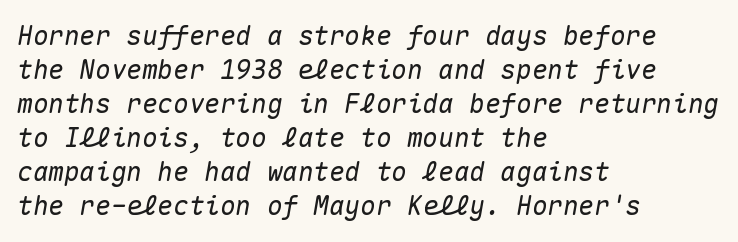
The image shows 26 px text type, italic (leaning right); set left-aligned, normal line spacing (1.31x), normal letter spacing, not underlined.
